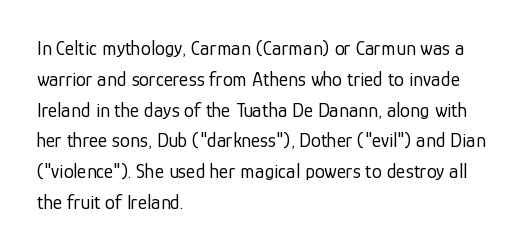
Unmarked baselines from the first word to the last. Between one letter and the next there's only the usual sliver of space. Left-aligned paragraph, ragged on the right. Compared with typical paragraphs, the rows here are spaced about the same. It's the straight-up-and-down kind of type.
